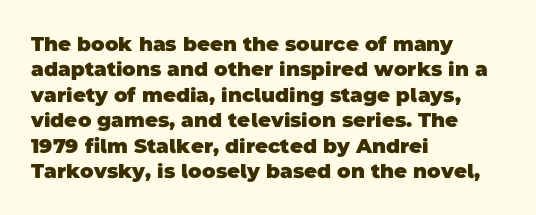
Q: Is the text bold? A: Yes.
Q: Is the text underlined? A: No.
Q: How is the paragraph aligned? A: Left-aligned.
Q: Is the spacing between letters normal or unusually wide? A: Normal.
Q: Is the spacing between lines tight, normal or loose? A: Normal.
